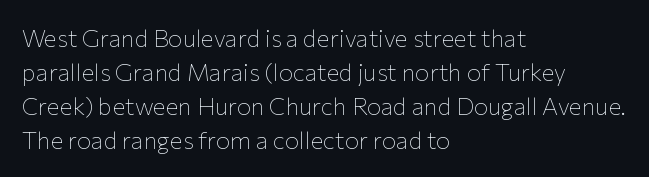
{"italic": "no", "bold": "no", "underline": "no", "align": "left", "line_spacing": "normal", "line_spacing_ratio": 1.42, "letter_spacing": "normal", "letter_spacing_em": 0.0, "glyph_px": 24}
